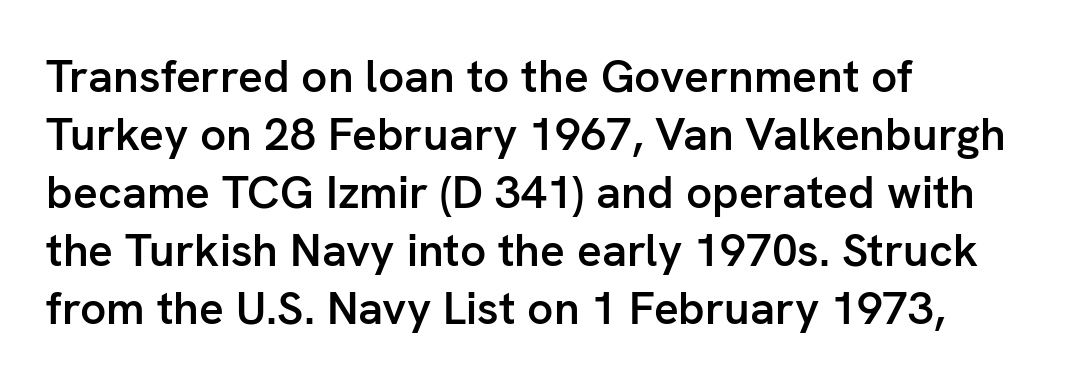
Q: Is the text bold? A: Semi-bold.
Q: Is the text italic (slanted)? A: No, it is upright.
Q: Is the typeface a serif or a sans-serif typeface? A: Sans-serif.
Q: Is the text underlined? A: No.
Q: How is the paragraph aligned? A: Left-aligned.
Q: Is the spacing between letters normal or unusually wide? A: Normal.
Q: Is the spacing between lines tight, normal or loose? A: Normal.
Q: Width (condensed, normal, or wide)? A: Normal.
Q: Stroke contrast? A: Low.
Q: x-height? A: Medium.
Q: Monospaced? A: No.
